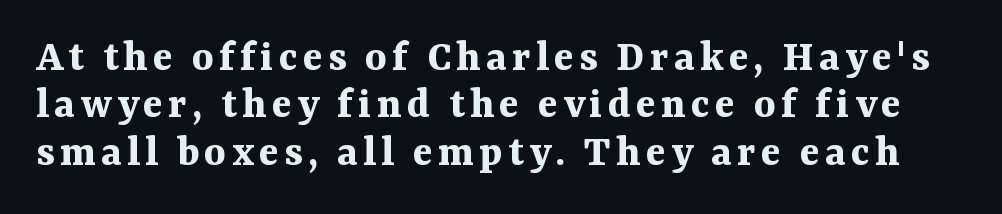
In terms of weight, the rendering is a true, heavy bold. Descenders are the only things crossing below the line. Spacing verdict: proportional, widths tailored to each character. The lettering holds an erect, upright posture throughout. The font family rendered here belongs to the serif group.
